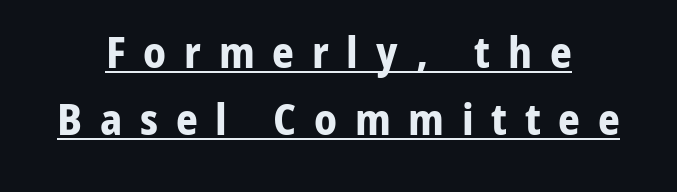
The image shows 43 px bold sans-serif type, upright; set normal line spacing (1.55x), unusually wide letter spacing (+0.41 em), underlined; low stroke contrast and a medium x-height.
